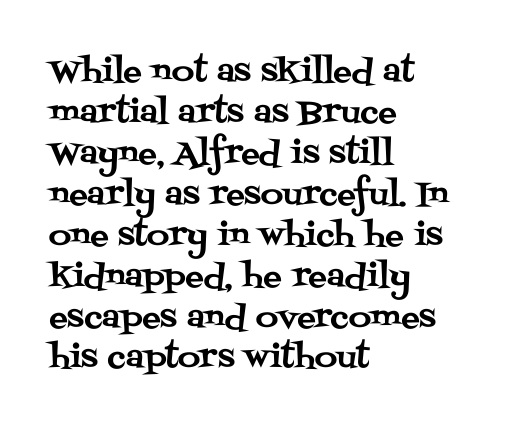
{"serif": "yes", "italic": "no", "width": "normal", "stroke_contrast": "medium", "x_height": "large", "monospaced": "no", "underline": "no", "align": "left", "line_spacing": "normal", "line_spacing_ratio": 1.32, "letter_spacing": "normal", "letter_spacing_em": 0.0, "glyph_px": 31}
